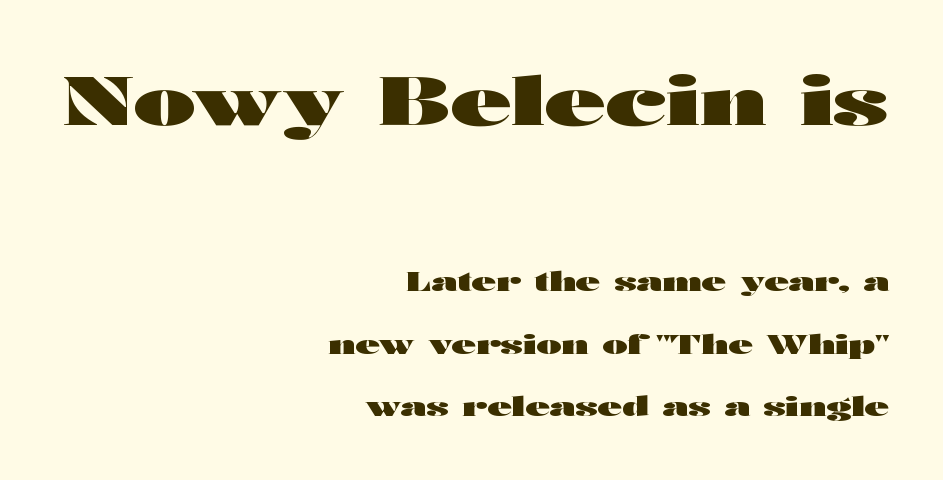
Beneath every word, the page is bare. One glance says open: line gaps are wider than usual. All the whitespace from short lines collects on the left.
